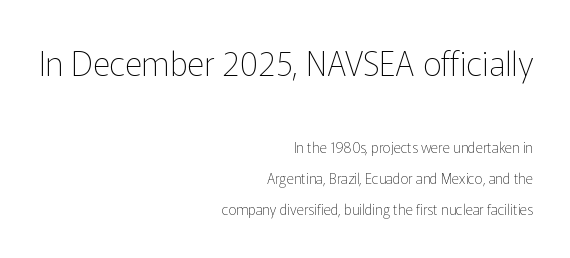
Q: Is the text bold? A: No.
Q: Is the text italic (slanted)? A: No, it is upright.
Q: Is the typeface a serif or a sans-serif typeface? A: Sans-serif.
Q: Is the text underlined? A: No.
Q: How is the paragraph aligned? A: Right-aligned.
Q: Is the spacing between letters normal or unusually wide? A: Normal.
Q: Is the spacing between lines tight, normal or loose? A: Loose.
Q: Which block of text is set in a larger size, the first (top) or the second (bottom)? A: The first (top) one.
Q: Width (condensed, normal, or wide)? A: Normal.
Q: Stroke contrast? A: Low.
Q: x-height? A: Medium.
Q: Monospaced? A: No.
